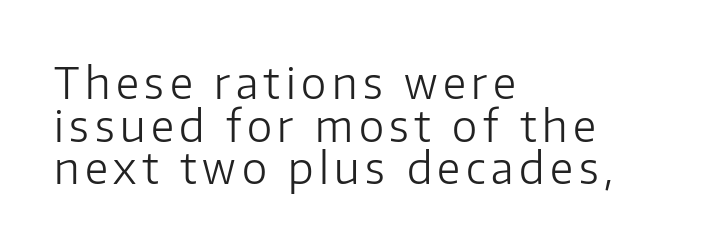
Q: Is the text bold? A: No.
Q: Is the text italic (slanted)? A: No, it is upright.
Q: Is the typeface a serif or a sans-serif typeface? A: Sans-serif.
Q: Is the text underlined? A: No.
Q: How is the paragraph aligned? A: Left-aligned.
Q: Is the spacing between lines tight, normal or loose? A: Tight.
Q: Width (condensed, normal, or wide)? A: Normal.
Q: Stroke contrast? A: Low.
Q: x-height? A: Medium.
Q: Monospaced? A: No.
